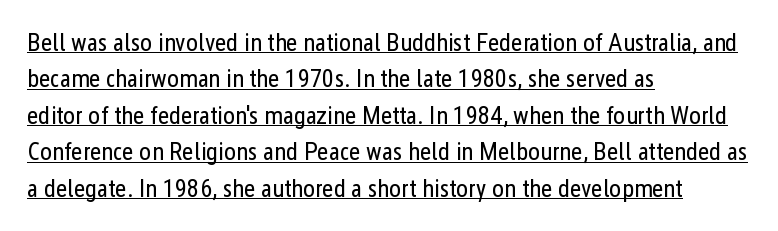
{"italic": "no", "bold": "no", "underline": "yes", "align": "left", "line_spacing": "normal", "line_spacing_ratio": 1.46, "letter_spacing": "normal", "letter_spacing_em": 0.0, "glyph_px": 25}
